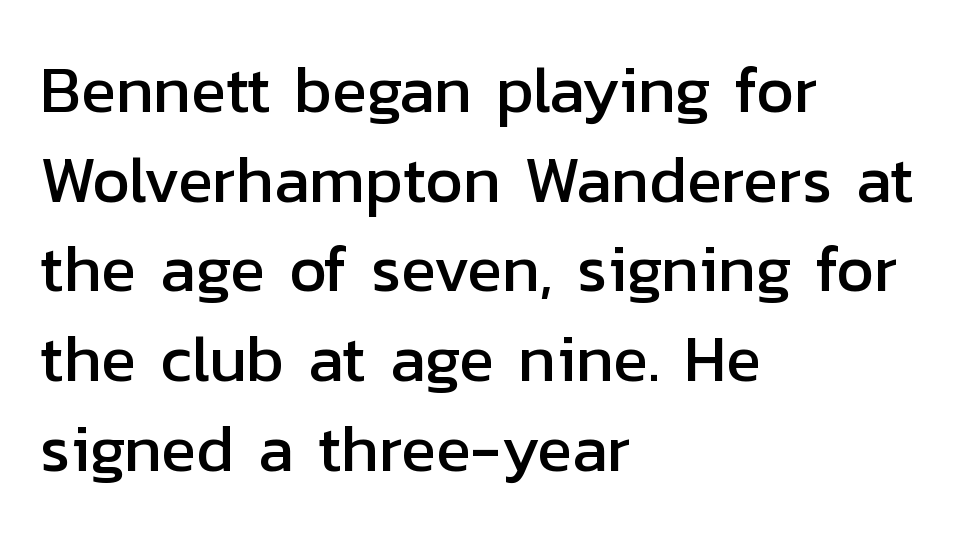
{"serif": "no", "italic": "no", "width": "normal", "stroke_contrast": "low", "x_height": "medium", "monospaced": "no", "underline": "no", "align": "left", "line_spacing": "normal", "line_spacing_ratio": 1.38, "letter_spacing": "normal", "letter_spacing_em": 0.0, "glyph_px": 65}
